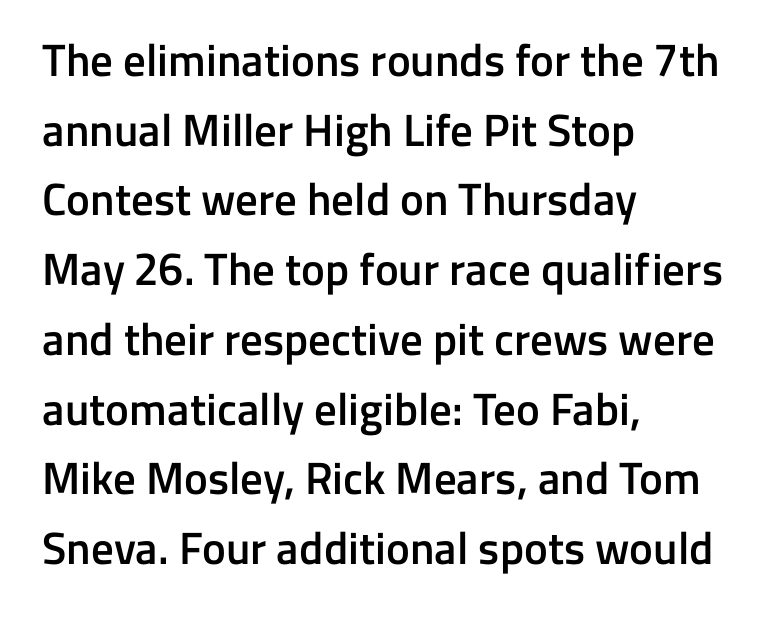
Q: Is the text bold? A: Semi-bold.
Q: Is the text italic (slanted)? A: No, it is upright.
Q: Is the typeface a serif or a sans-serif typeface? A: Sans-serif.
Q: Is the text underlined? A: No.
Q: How is the paragraph aligned? A: Left-aligned.
Q: Is the spacing between letters normal or unusually wide? A: Normal.
Q: Is the spacing between lines tight, normal or loose? A: Normal.
Q: Width (condensed, normal, or wide)? A: Normal.
Q: Stroke contrast? A: Low.
Q: x-height? A: Medium.
Q: Monospaced? A: No.
